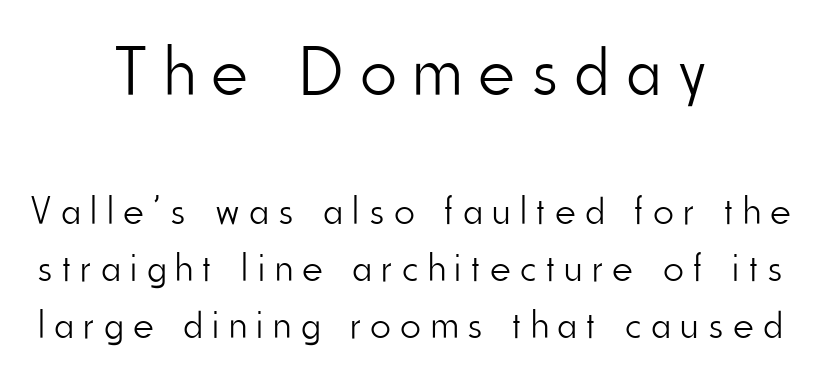
The image shows 69 px light, condensed sans-serif type, upright; set centered, normal line spacing (1.47x), unusually wide letter spacing (+0.26 em), not underlined; the first (top) block is 1.77x larger; low stroke contrast and a small x-height.
